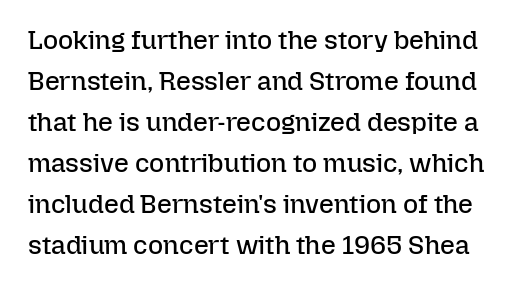
{"italic": "no", "bold": "no", "underline": "no", "line_spacing": "normal", "line_spacing_ratio": 1.58, "letter_spacing": "normal", "letter_spacing_em": 0.0, "glyph_px": 26}
